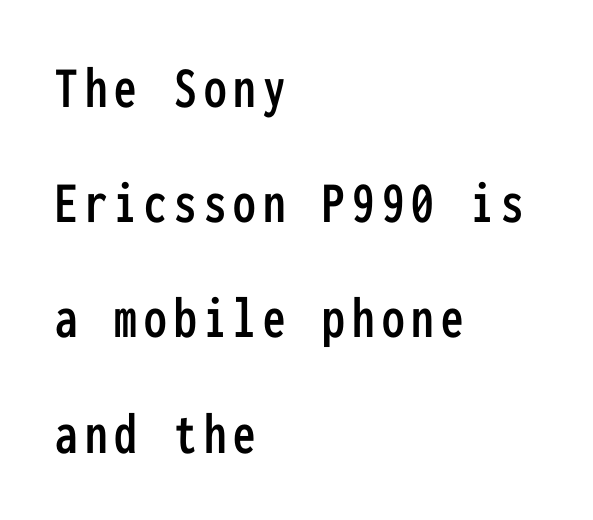
The letters stand straight up with perfectly vertical stems. The setting favours the left margin, as ordinary paragraphs usually do. Stroke terminals: plain, sans-serif. Anything drawn beneath the words? Only blank space. Summary of vertical rhythm: relaxed, with wide interline spacing. Do the characters align in a grid? Yes, the font is monospaced.
